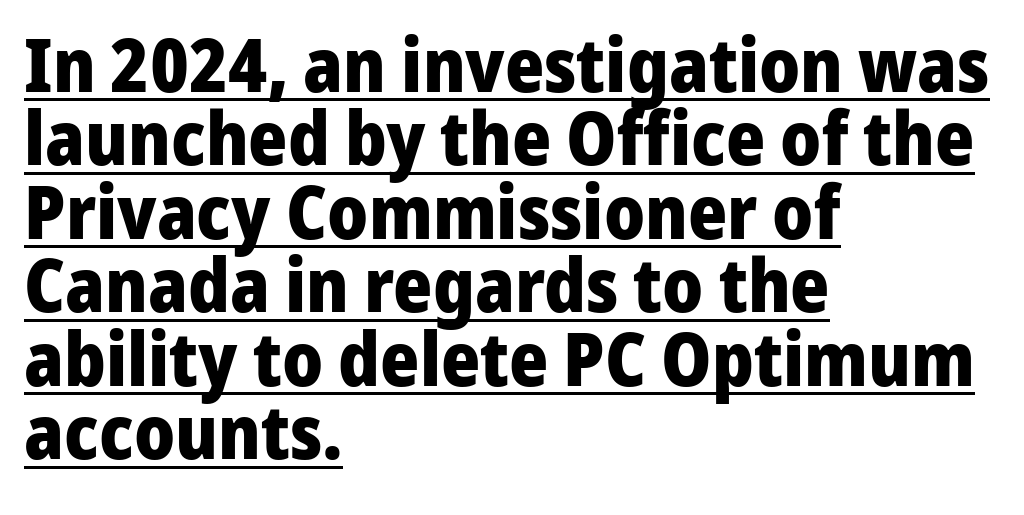
The sample has been set heavy, in full bold. Examine the stroke ends and you'll find no serifs. The gaps between neighbouring characters are ordinary and unremarkable. Note the varied advance widths — an 'i' is clearly narrower than an 'm'.
